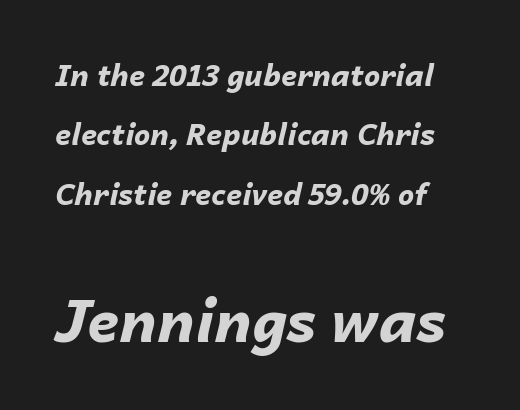
{"italic": "yes", "lean": "right", "slant_degrees": 14, "bold": "yes", "weight": "bold", "width": "normal", "stroke_contrast": "low", "x_height": "medium", "monospaced": "no", "underline": "no", "line_spacing": "loose", "line_spacing_ratio": 2.05, "letter_spacing": "normal", "letter_spacing_em": 0.0, "larger_block": "second", "size_ratio": 2.0, "glyph_px": 58}
